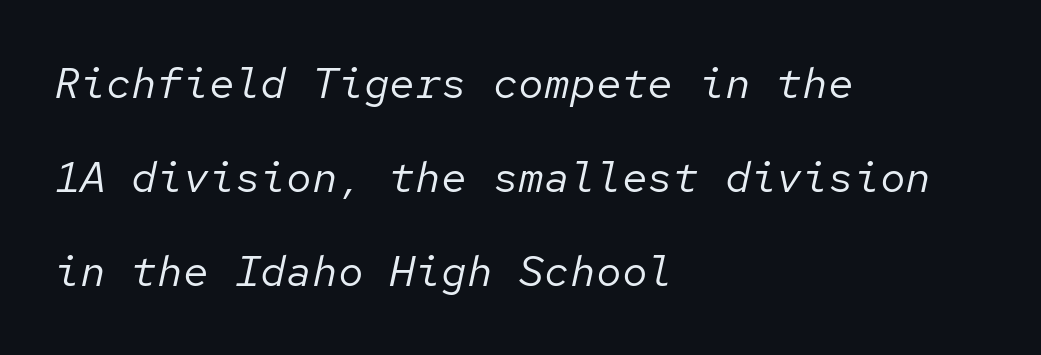
{"italic": "yes", "lean": "right", "slant_degrees": 12, "bold": "no", "weight": "regular", "width": "normal", "stroke_contrast": "low", "x_height": "medium", "monospaced": "yes", "underline": "no", "align": "left", "line_spacing": "loose", "line_spacing_ratio": 2.19, "letter_spacing": "normal", "letter_spacing_em": 0.0, "glyph_px": 43}
